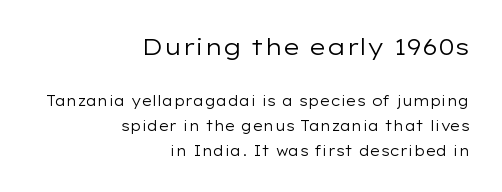
{"italic": "no", "bold": "no", "underline": "no", "align": "right", "line_spacing_ratio": 1.79, "letter_spacing": "normal", "letter_spacing_em": 0.0, "larger_block": "first", "size_ratio": 1.64, "glyph_px": 23}
